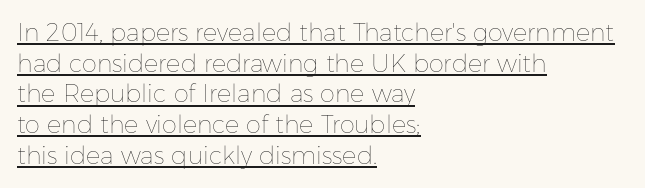
Q: Is the text bold? A: No.
Q: Is the text italic (slanted)? A: No, it is upright.
Q: Is the text underlined? A: Yes.
Q: How is the paragraph aligned? A: Left-aligned.
Q: Is the spacing between letters normal or unusually wide? A: Normal.
Q: Is the spacing between lines tight, normal or loose? A: Normal.
